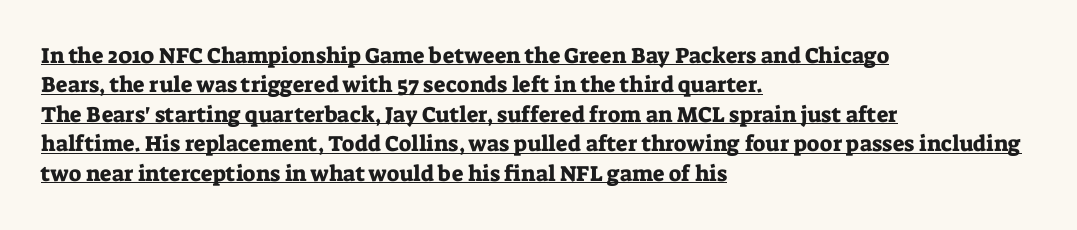
In terms of posture, this sample is upright. Honestly, the underline is the first thing you notice here. Successive baselines arrive at the customary interval. Line beginnings align vertically; line endings do not. Students, note that the glyphs here touch the page at normal intervals.
